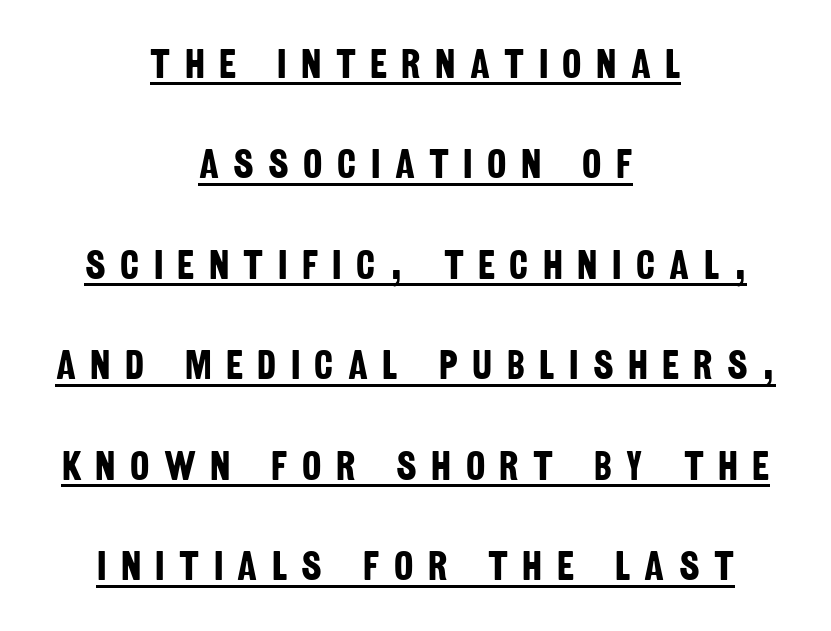
Glance below the letters and you will spot a drawn line. Each letter keeps its own natural width here, so spacing adapts to shape. Spacing between characters has been opened up far beyond the box default. One glance says open: line gaps are wider than usual.
